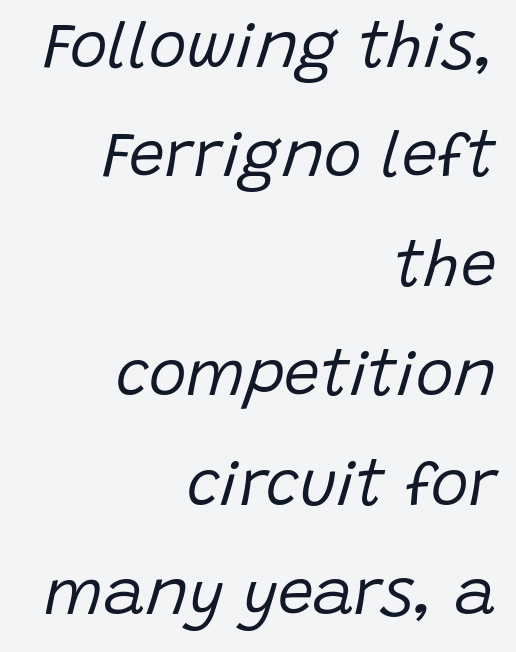
{"italic": "yes", "lean": "right", "slant_degrees": 15, "bold": "no", "weight": "regular", "width": "normal", "stroke_contrast": "low", "x_height": "large", "monospaced": "no", "underline": "no", "align": "right", "line_spacing_ratio": 1.71, "letter_spacing": "normal", "letter_spacing_em": 0.0, "glyph_px": 64}
